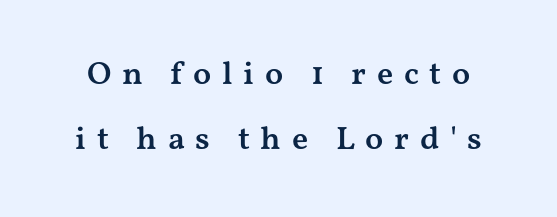
Q: Is the text bold? A: Semi-bold.
Q: Is the text italic (slanted)? A: No, it is upright.
Q: Is the typeface a serif or a sans-serif typeface? A: Serif.
Q: Is the text underlined? A: No.
Q: Is the spacing between letters normal or unusually wide? A: Unusually wide.
Q: Is the spacing between lines tight, normal or loose? A: Loose.
Q: Width (condensed, normal, or wide)? A: Wide.
Q: Stroke contrast? A: Medium.
Q: x-height? A: Medium.
Q: Monospaced? A: No.
